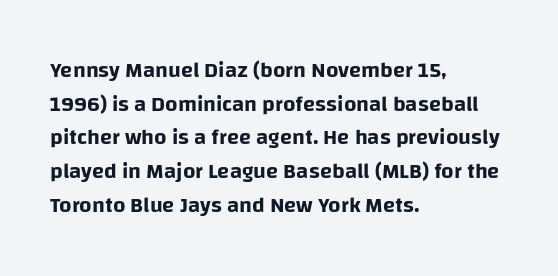
The image shows 22 px text type, upright; set left-aligned, normal line spacing (1.53x), normal letter spacing, not underlined.
